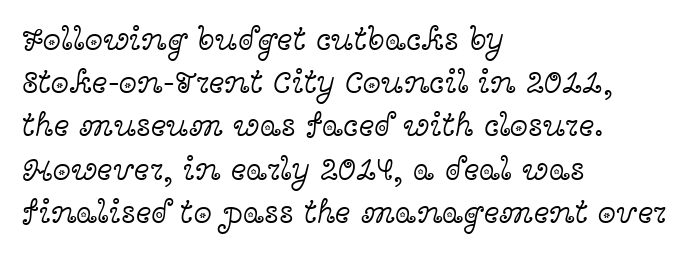
{"serif": "yes", "italic": "no", "bold": "no", "weight": "light", "width": "wide", "x_height": "medium", "monospaced": "no", "underline": "no", "align": "left", "line_spacing": "normal", "line_spacing_ratio": 1.31, "letter_spacing": "normal", "letter_spacing_em": 0.0, "glyph_px": 33}
